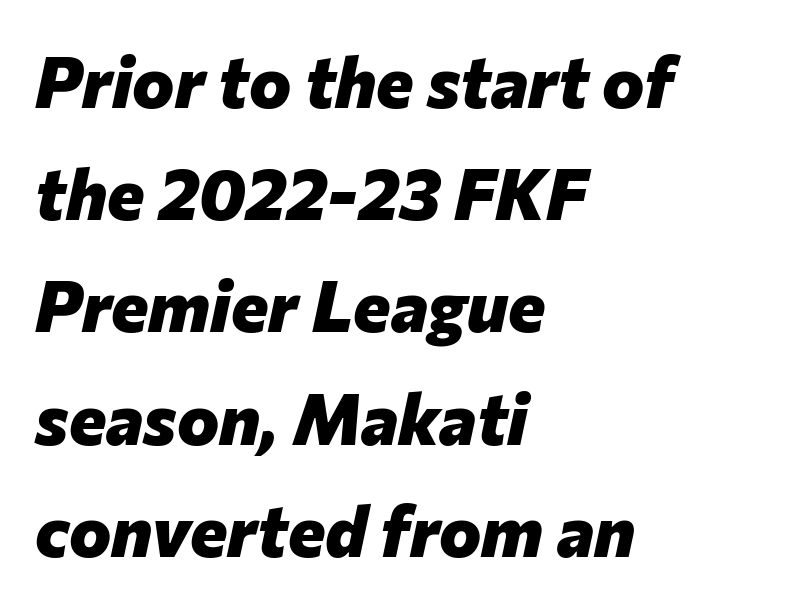
{"italic": "yes", "lean": "right", "slant_degrees": 12, "bold": "yes", "weight": "heavy", "width": "normal", "stroke_contrast": "low", "x_height": "medium", "monospaced": "no", "underline": "no", "align": "left", "line_spacing": "normal", "line_spacing_ratio": 1.58, "letter_spacing": "normal", "letter_spacing_em": 0.0, "glyph_px": 71}
